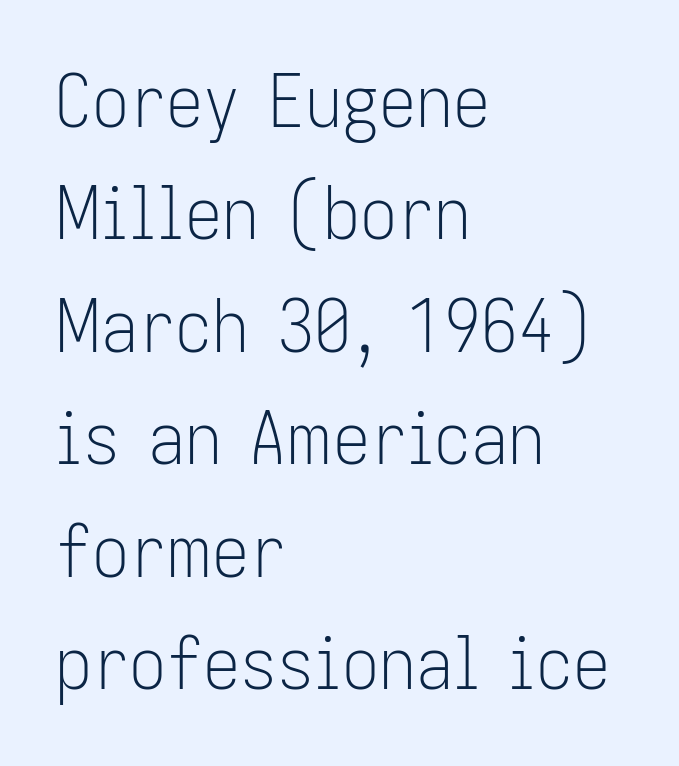
This rendering features lettering with no underline. This is the regular roman posture of the typeface. Each new line begins a customary step beneath the previous one. The face looks like a standard text weight, possibly lighter. Grotesque or geometric, the face here clearly has no serifs. This sample is left-justified, so line endings fall wherever the words run out.
